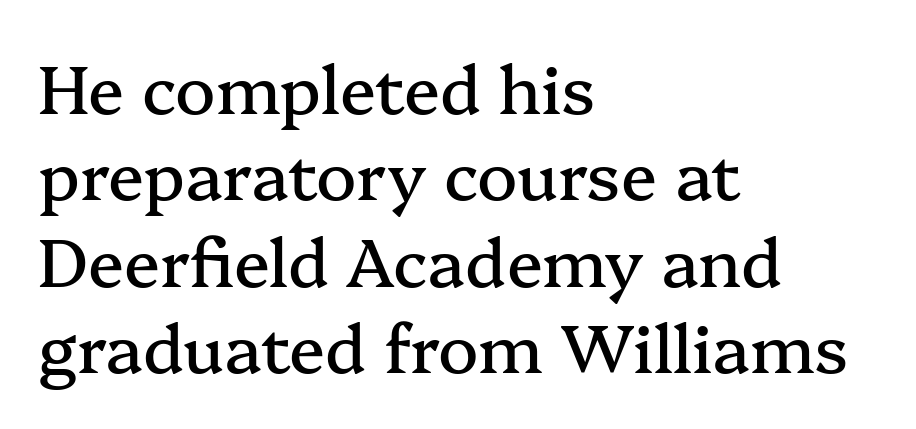
The image shows 67 px serif type, upright; set left-aligned, normal line spacing (1.29x), normal letter spacing, not underlined; medium stroke contrast and a medium x-height.
